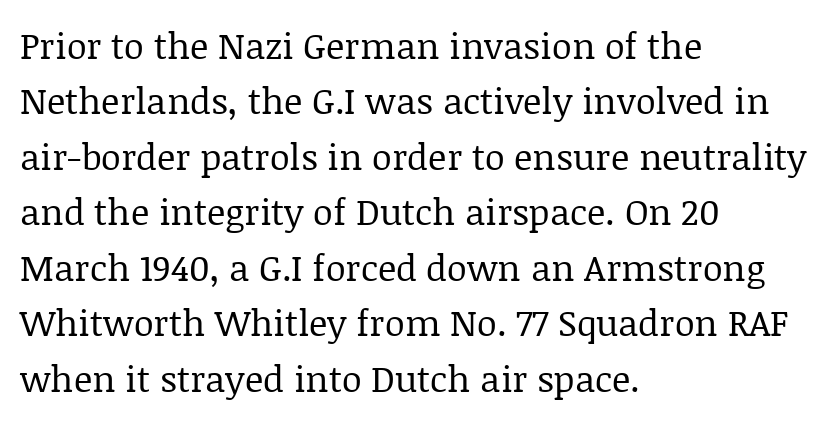
A typesetter would mark this as roman, not italic. Regular leading. Descender tails drop into unmarked territory. This rendering leaves character spacing at its baseline value. Weight: not bold — regular or lighter. You could not count columns in this text — the font is proportionally spaced.
